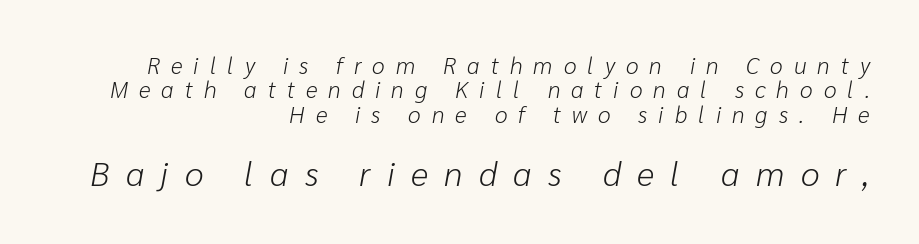
The image shows 34 px light type, italic (leaning right); set right-aligned, tight line spacing (1.06x), unusually wide letter spacing (+0.48 em), not underlined; the second (bottom) block is 1.48x larger; low stroke contrast and a medium x-height.
